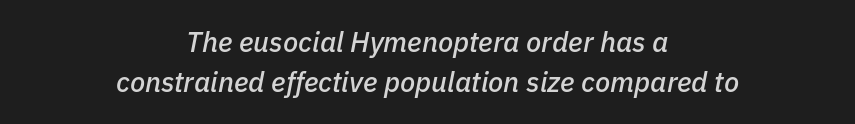
Q: Is the text italic (slanted)? A: Yes, it leans right by about 11 degrees.
Q: Is the text underlined? A: No.
Q: How is the paragraph aligned? A: Centered.
Q: Is the spacing between letters normal or unusually wide? A: Normal.
Q: Is the spacing between lines tight, normal or loose? A: Normal.
Q: Width (condensed, normal, or wide)? A: Normal.
Q: Stroke contrast? A: Low.
Q: x-height? A: Medium.
Q: Monospaced? A: No.
